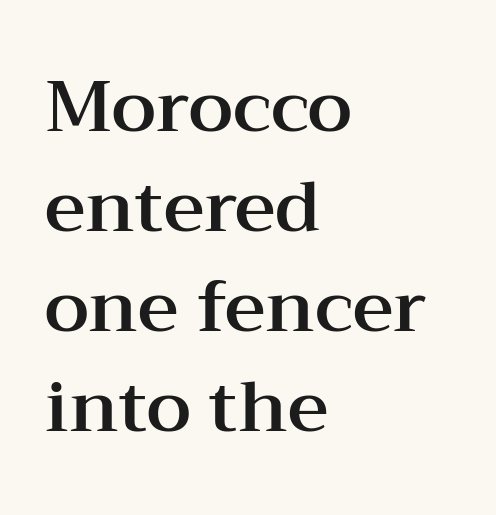
The image shows 71 px wide serif type, upright; set left-aligned, normal line spacing (1.41x), normal letter spacing, not underlined; medium stroke contrast and a medium x-height.
